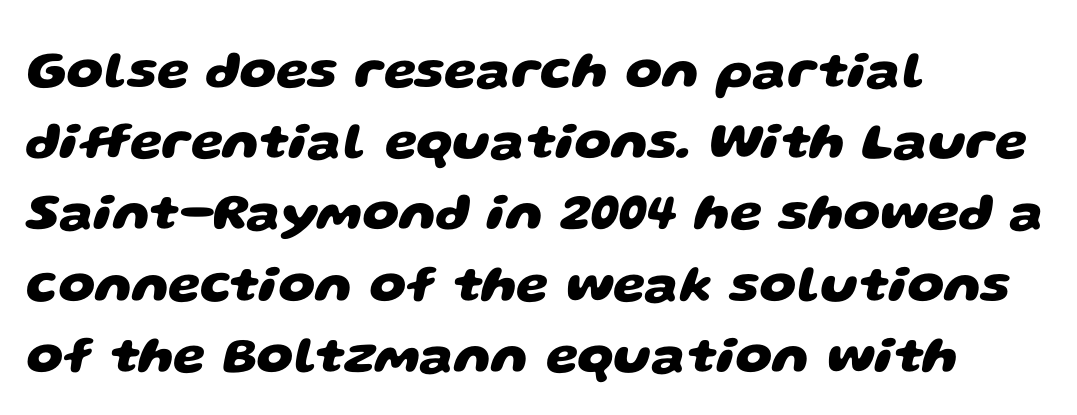
The image shows 52 px heavy, wide sans-serif type; set left-aligned, normal line spacing (1.37x), normal letter spacing, not underlined; low stroke contrast and a large x-height.
